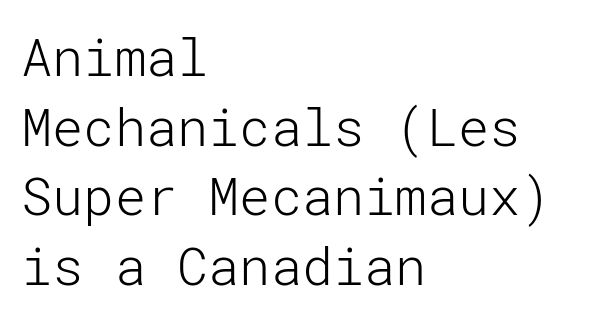
Beneath every word, the page is bare. The rendering keeps characters at their native spacing. Does the lettering tilt? It doesn't — this is upright. A sans-serif font was chosen for this passage.
